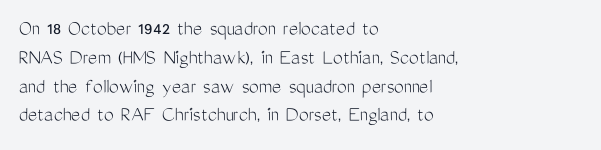
{"italic": "no", "bold": "no", "underline": "no", "align": "left", "line_spacing": "normal", "line_spacing_ratio": 1.31, "letter_spacing": "normal", "letter_spacing_em": 0.0, "glyph_px": 22}
